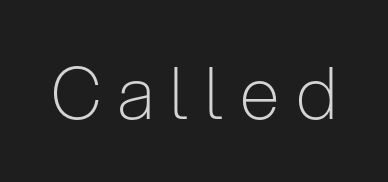
The image shows 72 px light, condensed sans-serif type, upright; set unusually wide letter spacing (+0.23 em), not underlined; low stroke contrast and a medium x-height.
